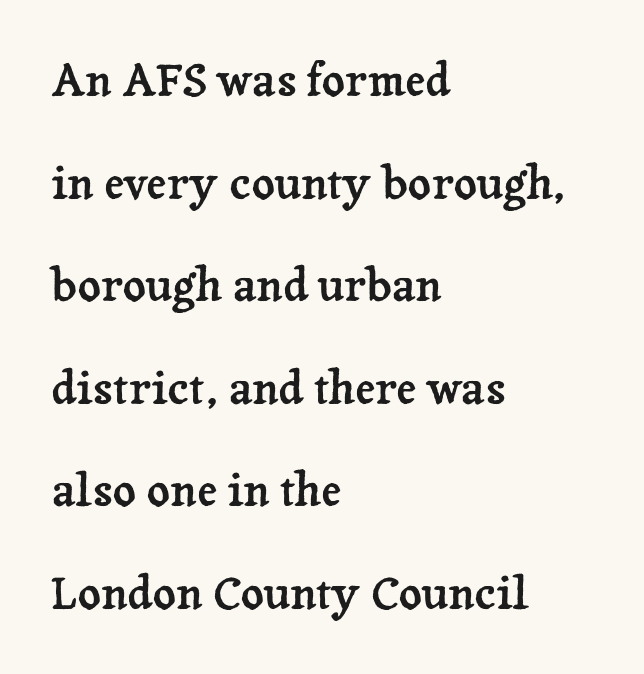
{"serif": "yes", "italic": "no", "width": "normal", "stroke_contrast": "low", "x_height": "medium", "monospaced": "no", "underline": "no", "align": "left", "line_spacing": "loose", "line_spacing_ratio": 2.28, "letter_spacing": "normal", "letter_spacing_em": 0.0, "glyph_px": 45}
